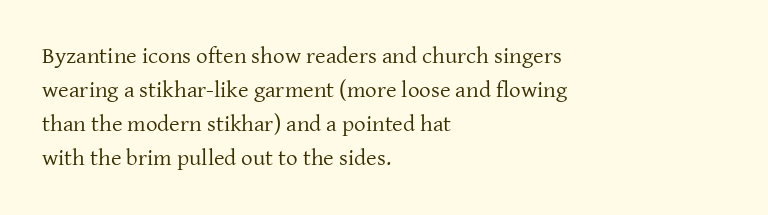
The image shows 23 px text type, upright; set left-aligned, normal line spacing (1.48x), normal letter spacing, not underlined.
